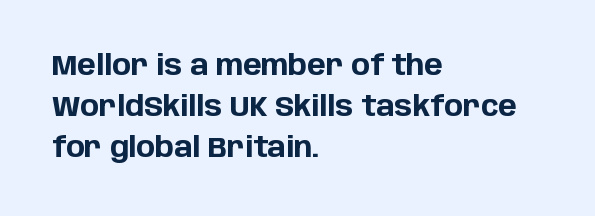
The image shows 28 px bold sans-serif type, upright; set left-aligned, normal line spacing (1.46x), normal letter spacing, not underlined; low stroke contrast and a large x-height.
